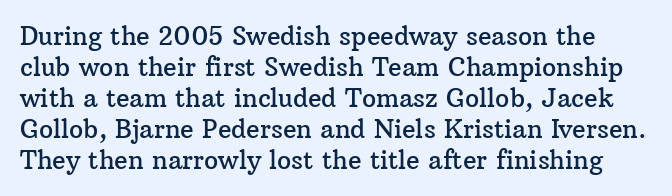
Is there any slant? The stems are plumb. Unmarked baselines from the first word to the last. Compared with typical body copy, the letter spacing here is the same.
